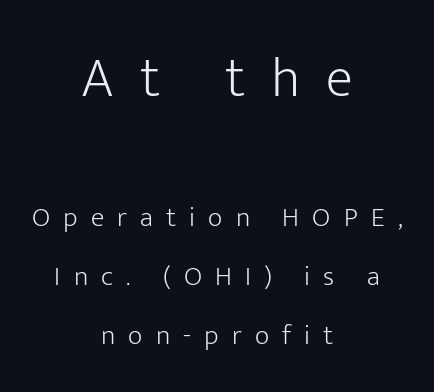
Q: Is the text bold? A: No.
Q: Is the text italic (slanted)? A: No, it is upright.
Q: Is the typeface a serif or a sans-serif typeface? A: Sans-serif.
Q: Is the text underlined? A: No.
Q: How is the paragraph aligned? A: Centered.
Q: Is the spacing between letters normal or unusually wide? A: Unusually wide.
Q: Is the spacing between lines tight, normal or loose? A: Loose.
Q: Which block of text is set in a larger size, the first (top) or the second (bottom)? A: The first (top) one.
Q: Width (condensed, normal, or wide)? A: Normal.
Q: Stroke contrast? A: Low.
Q: x-height? A: Medium.
Q: Monospaced? A: No.
